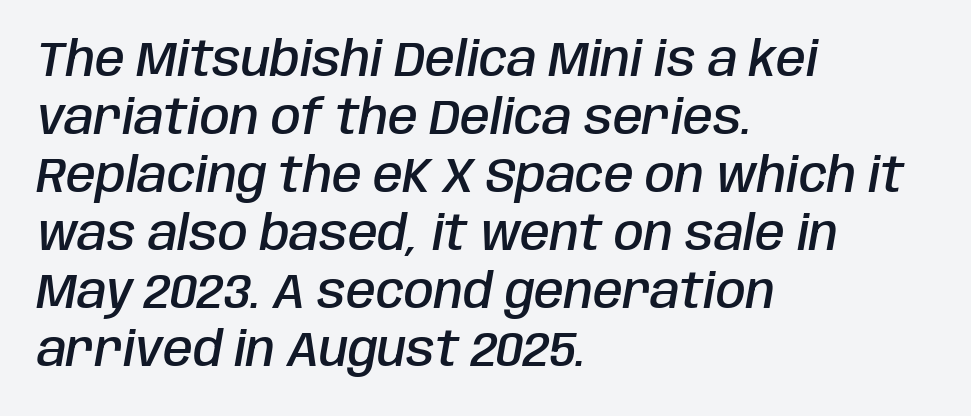
The glyphs have the mass of a demibold cut, below bold. The baseline area is clear. These lines are set flush left with a ragged right edge. The letterforms sit shoulder to shoulder at normal distance. Every character sits at an angle, as italics do. Varying glyph widths throughout — classic text-font behaviour.
